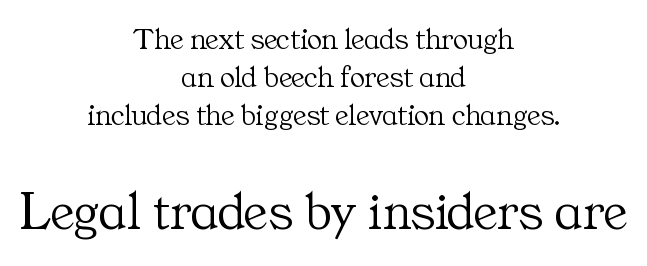
{"serif": "yes", "italic": "no", "bold": "no", "weight": "light", "width": "normal", "stroke_contrast": "medium", "x_height": "medium", "monospaced": "no", "underline": "no", "align": "center", "line_spacing_ratio": 1.22, "letter_spacing": "normal", "letter_spacing_em": 0.0, "larger_block": "second", "size_ratio": 1.77, "glyph_px": 55}
